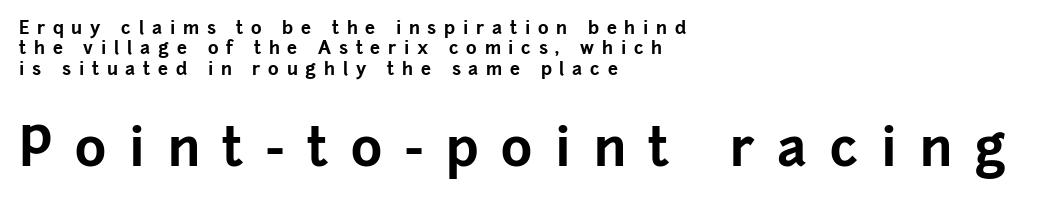
The image shows 53 px bold sans-serif type, upright; set left-aligned, tight line spacing (1.13x), unusually wide letter spacing (+0.43 em), not underlined; the second (bottom) block is 2.94x larger; low stroke contrast and a medium x-height.
